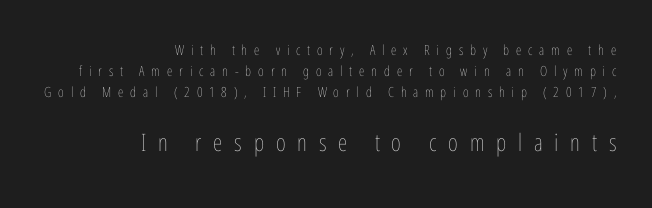
Is the stroke heavy? The answer is a plain regular-or-lighter. Compared with typical body copy, the letter spacing here is much looser. When letters stand straight like this, we call the style roman or upright. Descender tails drop into unmarked territory. Every row of glyphs terminates at an identical x-position on the right.
